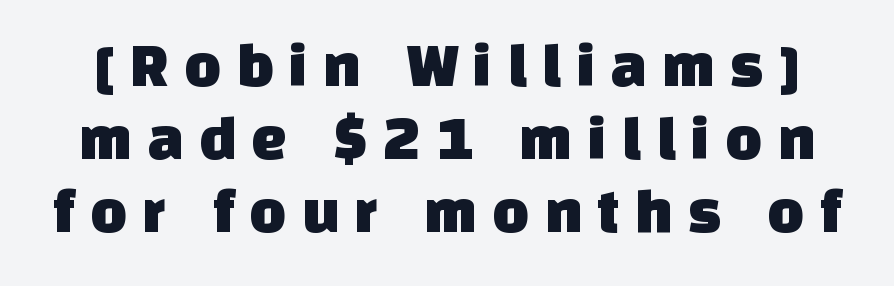
The image shows 63 px sans-serif type; set line spacing 1.16x, unusually wide letter spacing (+0.24 em), not underlined; low stroke contrast and a large x-height.
